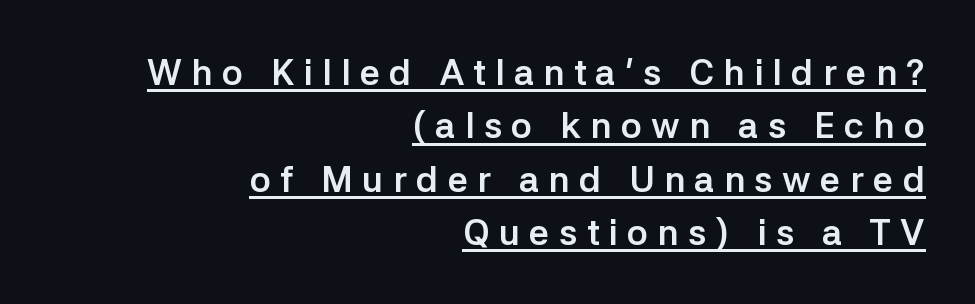
The image shows 36 px semibold sans-serif type, upright; set right-aligned, normal line spacing (1.48x), unusually wide letter spacing (+0.26 em), underlined; low stroke contrast and a medium x-height.
